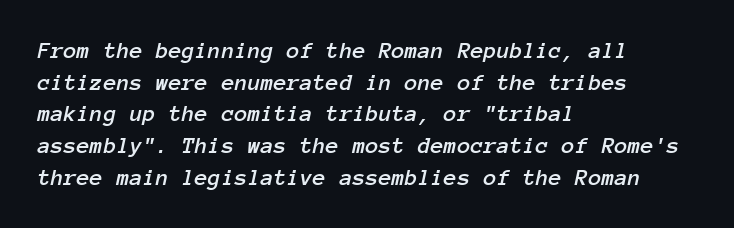
{"italic": "yes", "lean": "right", "slant_degrees": 12, "underline": "no", "align": "left", "line_spacing": "normal", "line_spacing_ratio": 1.32, "letter_spacing": "normal", "letter_spacing_em": 0.0, "glyph_px": 24}
